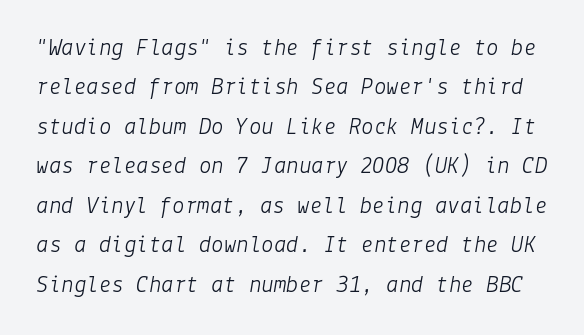
{"italic": "yes", "lean": "right", "slant_degrees": 9, "bold": "no", "underline": "no", "line_spacing": "normal", "line_spacing_ratio": 1.58, "letter_spacing": "normal", "letter_spacing_em": 0.0, "glyph_px": 25}
